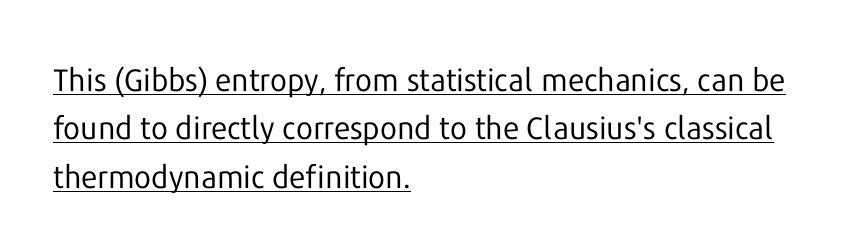
The image shows 31 px regular-weight sans-serif type, upright; set left-aligned, normal line spacing (1.56x), normal letter spacing, underlined; low stroke contrast and a medium x-height.
